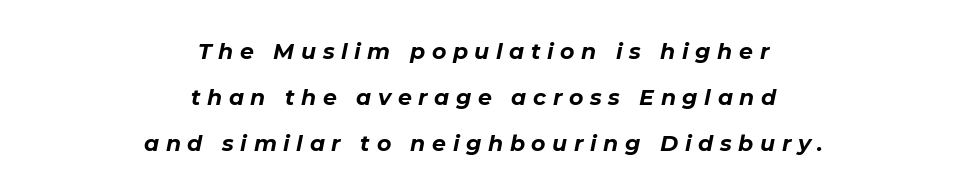
Q: Is the text bold? A: Yes.
Q: Is the text italic (slanted)? A: Yes, it leans right by about 11 degrees.
Q: Is the text underlined? A: No.
Q: How is the paragraph aligned? A: Centered.
Q: Is the spacing between letters normal or unusually wide? A: Unusually wide.
Q: Is the spacing between lines tight, normal or loose? A: Loose.
